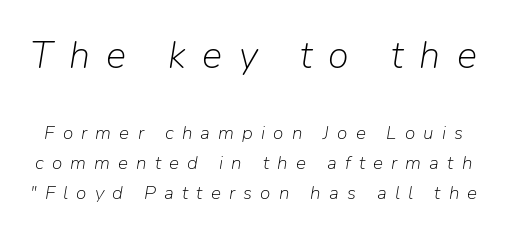
{"italic": "yes", "lean": "right", "slant_degrees": 9, "bold": "no", "weight": "light", "width": "normal", "stroke_contrast": "low", "x_height": "medium", "monospaced": "no", "underline": "no", "line_spacing": "normal", "line_spacing_ratio": 1.58, "letter_spacing": "wide", "letter_spacing_em": 0.43, "larger_block": "first", "size_ratio": 2.0, "glyph_px": 38}
